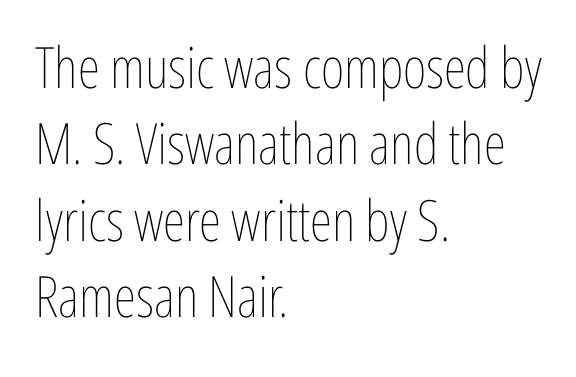
The image shows 57 px thin, condensed type, upright; set left-aligned, normal line spacing (1.34x), normal letter spacing, not underlined; low stroke contrast and a medium x-height.
